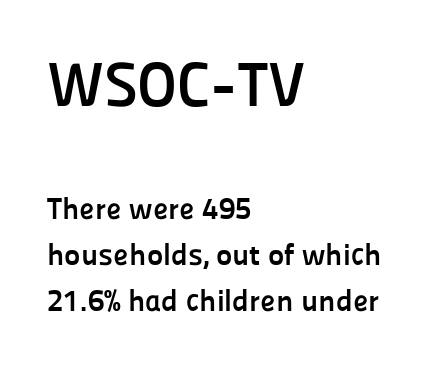
{"serif": "no", "italic": "no", "bold": "yes", "weight": "semibold", "width": "normal", "stroke_contrast": "low", "x_height": "medium", "monospaced": "no", "underline": "no", "align": "left", "line_spacing": "normal", "line_spacing_ratio": 1.49, "letter_spacing": "normal", "letter_spacing_em": 0.0, "larger_block": "first", "size_ratio": 2.0, "glyph_px": 62}
